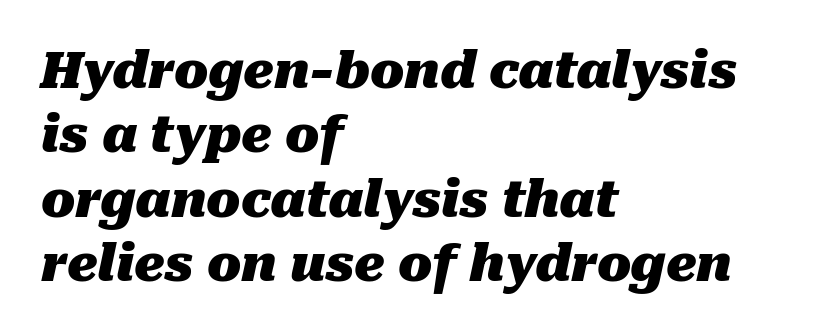
The image shows 50 px heavy type, italic (leaning right); set left-aligned, normal line spacing (1.29x), normal letter spacing, not underlined; medium stroke contrast and a medium x-height.
